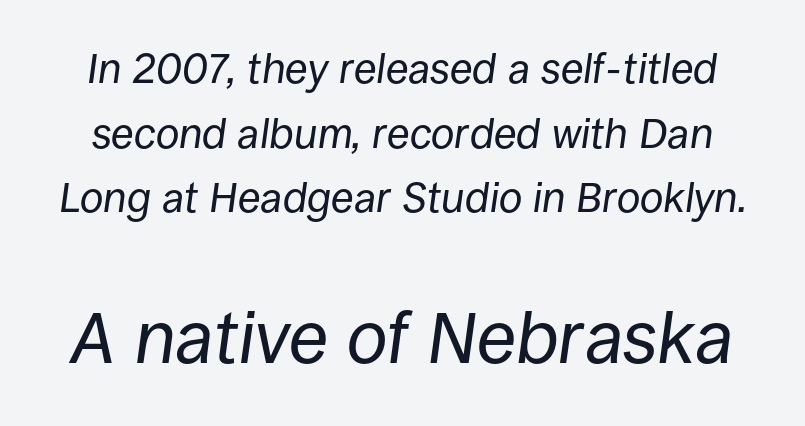
Q: Is the text bold? A: No.
Q: Is the text italic (slanted)? A: Yes, it leans right by about 8 degrees.
Q: Is the text underlined? A: No.
Q: Is the spacing between letters normal or unusually wide? A: Normal.
Q: Is the spacing between lines tight, normal or loose? A: Normal.
Q: Which block of text is set in a larger size, the first (top) or the second (bottom)? A: The second (bottom) one.
Q: Width (condensed, normal, or wide)? A: Normal.
Q: Stroke contrast? A: Low.
Q: x-height? A: Large.
Q: Monospaced? A: No.
